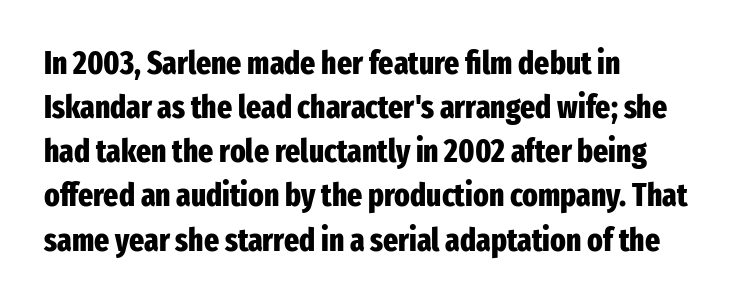
{"serif": "no", "italic": "no", "bold": "yes", "weight": "heavy", "width": "condensed", "stroke_contrast": "low", "x_height": "medium", "monospaced": "no", "underline": "no", "align": "left", "line_spacing": "normal", "line_spacing_ratio": 1.38, "letter_spacing": "normal", "letter_spacing_em": 0.0, "glyph_px": 32}
